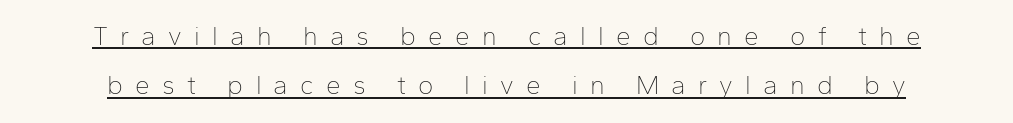
{"italic": "no", "bold": "no", "underline": "yes", "line_spacing": "loose", "line_spacing_ratio": 1.9, "letter_spacing": "wide", "letter_spacing_em": 0.47, "glyph_px": 26}
